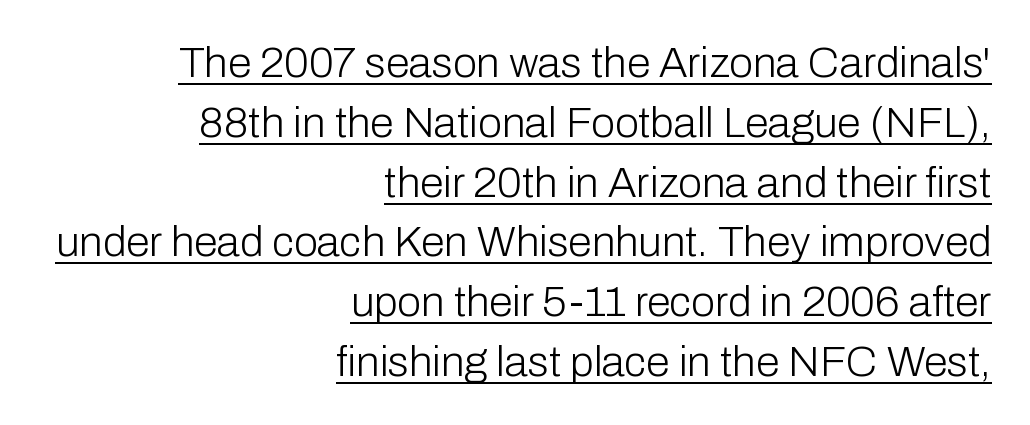
The designer went with a sans here, leaving each stem footless. This sample has the flowing, uneven cadence of proportional lettering. Underlining? Definitely there. Line ends are locked; line starts wander. Look at the tracking — it's just the regular setting, nothing added.
